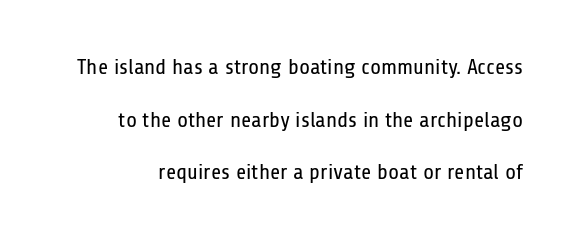
The image shows 22 px text type, upright; set right-aligned, loose line spacing (2.39x), normal letter spacing, not underlined.
